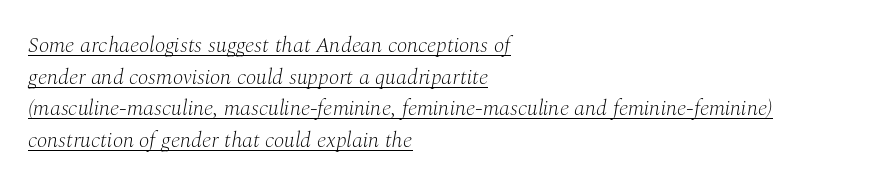
{"italic": "yes", "lean": "right", "slant_degrees": 10, "bold": "no", "underline": "yes", "align": "left", "line_spacing": "normal", "line_spacing_ratio": 1.44, "letter_spacing": "normal", "letter_spacing_em": 0.0, "glyph_px": 22}
